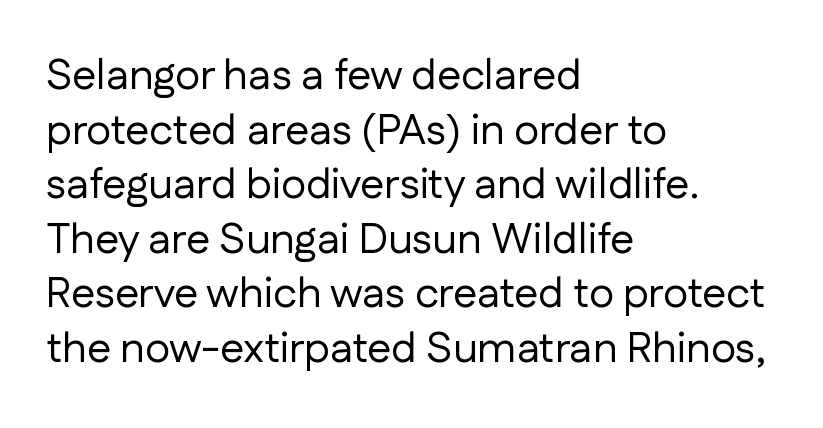
Default kerning and tracking; the words read as compact shapes. Reading down the column, the eye jumps a familiar distance to each next line. The passage shown is not underscored anywhere. Proportional: the letters do not fall into vertical columns. In CSS terms this would be text-align: left.
